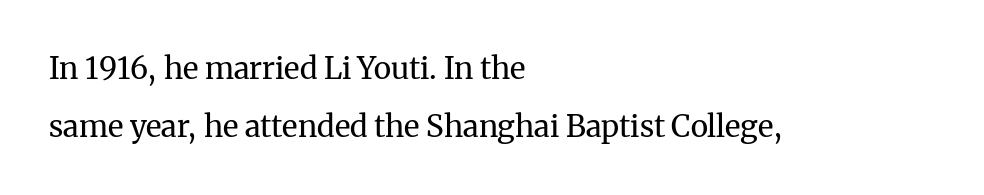
Is this a fixed-width face? No — the glyphs have proportional, varying widths. Notice the wide empty band between every row — that's loose leading. The horizontal fit of the characters is conventional and even. Stem width sits at or under what a default text font uses. This sample uses an upright cut, with every glyph sitting square on the baseline. Serif or sans? Serif — the stroke terminals have little feet.
